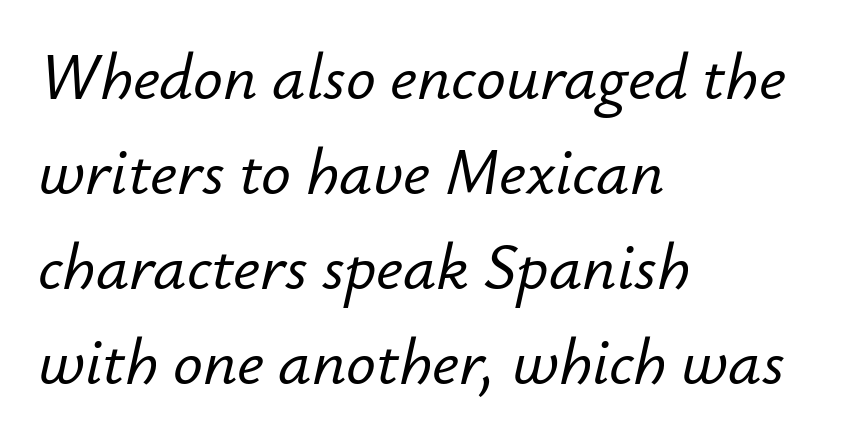
The image shows 66 px text type, italic (leaning right); set left-aligned, normal line spacing (1.44x), normal letter spacing, not underlined; low stroke contrast and a small x-height.
